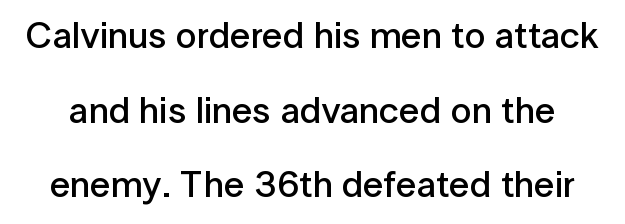
Varying glyph widths throughout — classic text-font behaviour. This rendering employs a face without finishing strokes, i.e., a sans-serif. Rows of type keep a wide berth in the vertical direction. The face used here is a semibold: visibly heavier than regular, lighter than bold.
